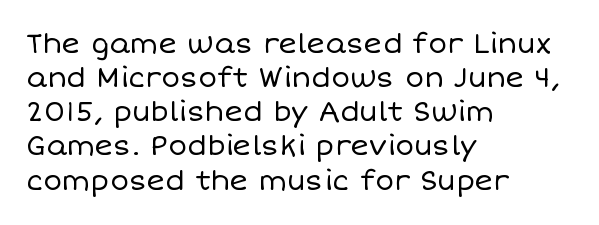
{"italic": "no", "bold": "no", "weight": "regular", "width": "normal", "stroke_contrast": "low", "x_height": "large", "monospaced": "no", "underline": "no", "align": "left", "line_spacing_ratio": 1.22, "letter_spacing": "normal", "letter_spacing_em": 0.0, "glyph_px": 28}
